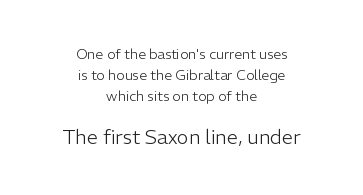
The typesetter chose a symmetrical, centered arrangement here. No extra tracking has been applied to these lines. The typesetting does not lean heavy: it is not bold. Just letters on the line, the space beneath them empty.
